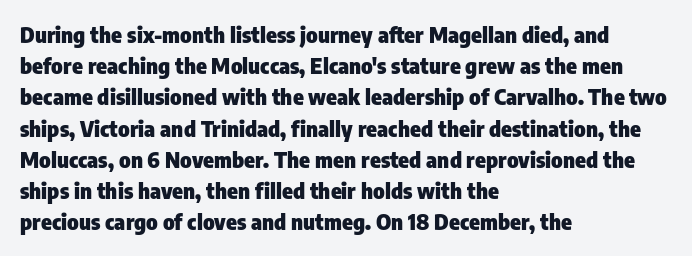
The image shows 22 px bold type, upright; set left-aligned, normal line spacing (1.42x), normal letter spacing, not underlined.
